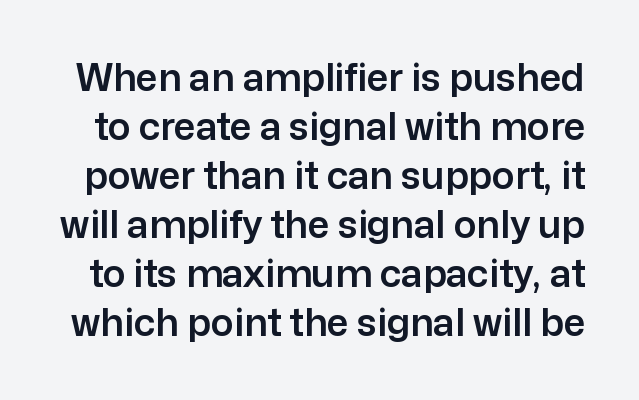
Q: Is the text italic (slanted)? A: No, it is upright.
Q: Is the typeface a serif or a sans-serif typeface? A: Sans-serif.
Q: Is the text underlined? A: No.
Q: Is the spacing between letters normal or unusually wide? A: Normal.
Q: Is the spacing between lines tight, normal or loose? A: Normal.
Q: Width (condensed, normal, or wide)? A: Normal.
Q: Stroke contrast? A: Low.
Q: x-height? A: Medium.
Q: Monospaced? A: No.
